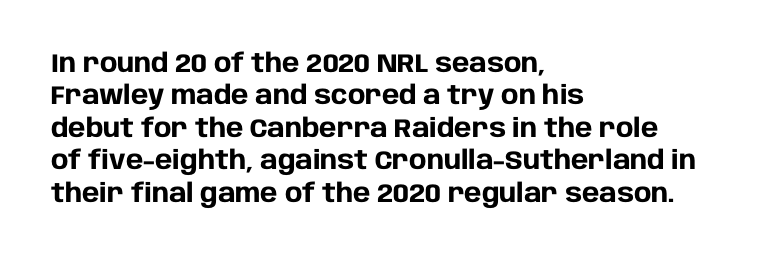
{"italic": "no", "bold": "yes", "underline": "no", "align": "left", "line_spacing": "normal", "line_spacing_ratio": 1.25, "letter_spacing": "normal", "letter_spacing_em": 0.0, "glyph_px": 26}
